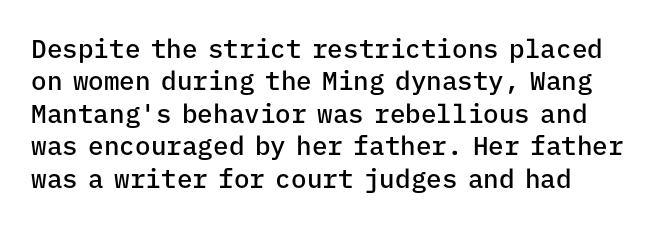
Q: Is the text bold? A: Semi-bold.
Q: Is the text italic (slanted)? A: No, it is upright.
Q: Is the text underlined? A: No.
Q: Is the spacing between letters normal or unusually wide? A: Normal.
Q: Is the spacing between lines tight, normal or loose? A: Normal.
